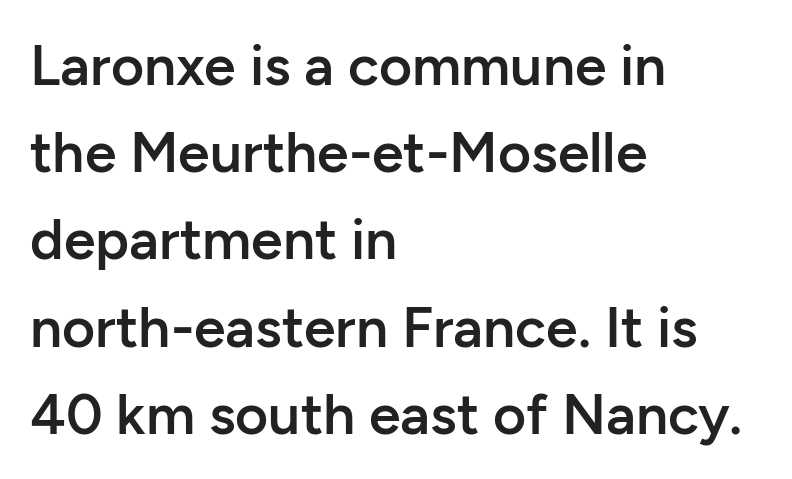
Q: Is the text bold? A: Semi-bold.
Q: Is the text italic (slanted)? A: No, it is upright.
Q: Is the typeface a serif or a sans-serif typeface? A: Sans-serif.
Q: Is the text underlined? A: No.
Q: How is the paragraph aligned? A: Left-aligned.
Q: Is the spacing between letters normal or unusually wide? A: Normal.
Q: Is the spacing between lines tight, normal or loose? A: Normal.
Q: Width (condensed, normal, or wide)? A: Normal.
Q: Stroke contrast? A: Low.
Q: x-height? A: Medium.
Q: Monospaced? A: No.
